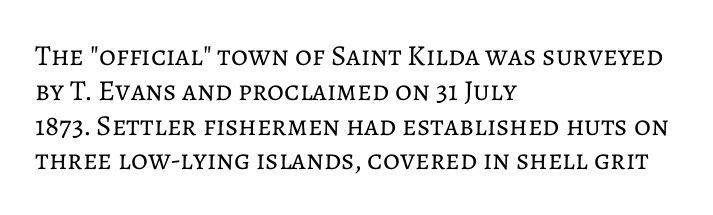
These lines are set flush left with a ragged right edge. Each letter keeps its own natural width here, so spacing adapts to shape. Anything drawn beneath the words? Only blank space. Notice how the stems are strictly vertical — no italics here. Does extra space separate the letters? No, they use regular spacing.
